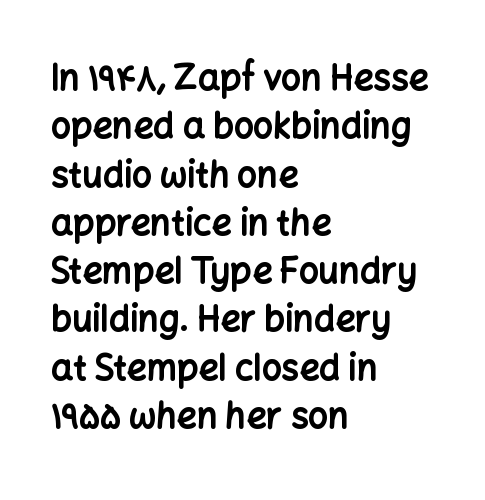
The image shows 35 px bold sans-serif type, upright; set left-aligned, normal line spacing (1.38x), normal letter spacing, not underlined; low stroke contrast and a medium x-height.
